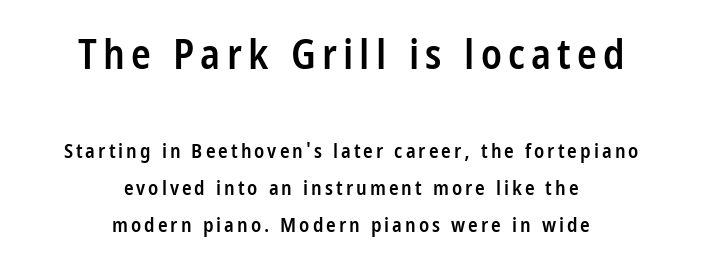
Q: Is the text bold? A: Semi-bold.
Q: Is the text italic (slanted)? A: No, it is upright.
Q: Is the typeface a serif or a sans-serif typeface? A: Sans-serif.
Q: Is the text underlined? A: No.
Q: How is the paragraph aligned? A: Centered.
Q: Which block of text is set in a larger size, the first (top) or the second (bottom)? A: The first (top) one.
Q: Width (condensed, normal, or wide)? A: Condensed.
Q: Stroke contrast? A: Low.
Q: x-height? A: Large.
Q: Monospaced? A: No.
